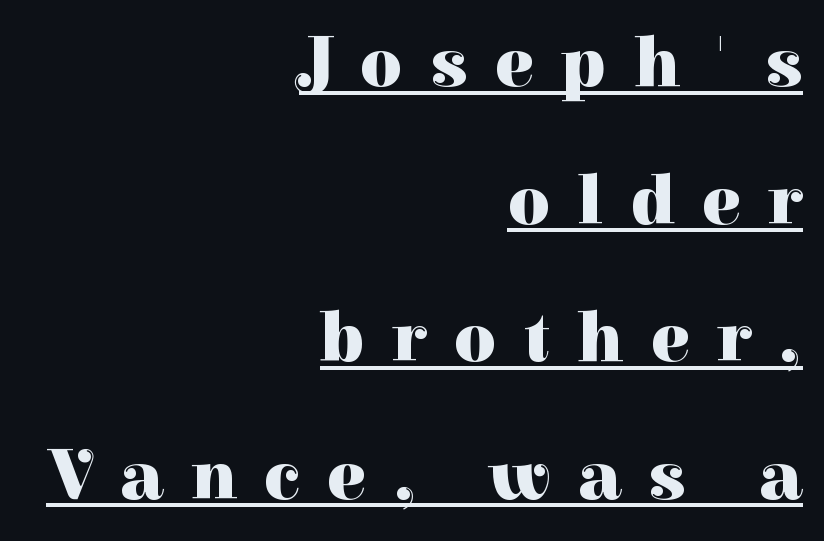
The image shows 72 px heavy serif type, upright; set right-aligned, loose line spacing (1.91x), unusually wide letter spacing (+0.38 em), underlined; high stroke contrast and a medium x-height.
